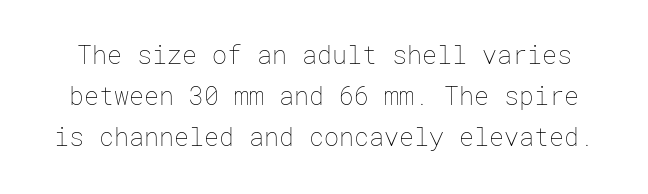
The space beneath each line is pristine and unruled. Tall strokes in this sample are plumb rather than angled. Letter spacing: default. In terms of leading, this rendering sits right in the middle. Ink coverage per letter is moderate at most.
